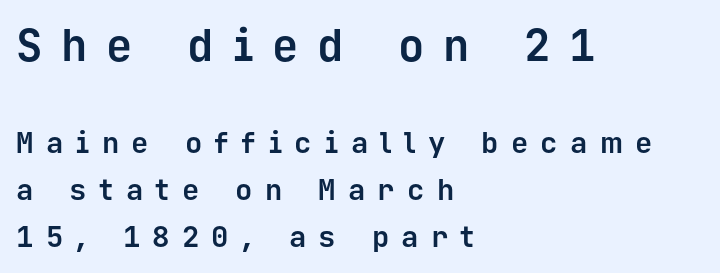
The passage shown is typeset with a sans-serif family. The axis of the letterforms is exactly vertical. The passage shown stacks its lines at a standard gap. Spacing verdict: monospaced, one width for all characters.
